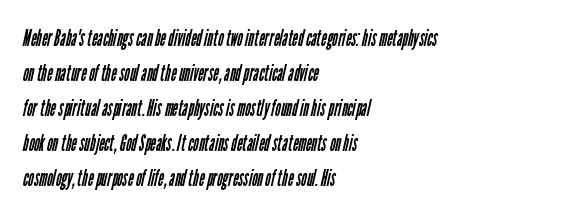
The image shows 24 px text type; set left-aligned, normal line spacing (1.46x), normal letter spacing, not underlined.
